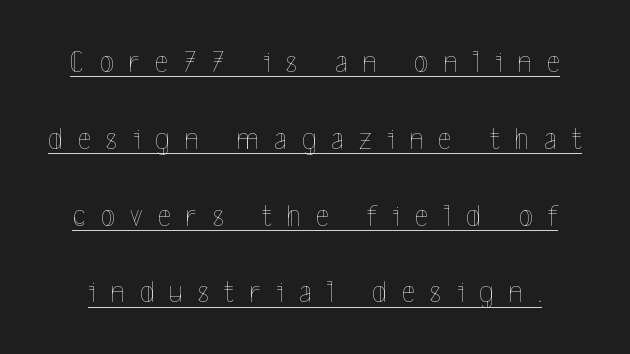
{"italic": "no", "bold": "no", "weight": "thin", "width": "condensed", "x_height": "medium", "monospaced": "no", "underline": "yes", "line_spacing": "loose", "line_spacing_ratio": 2.4, "letter_spacing": "wide", "letter_spacing_em": 0.48, "glyph_px": 32}
